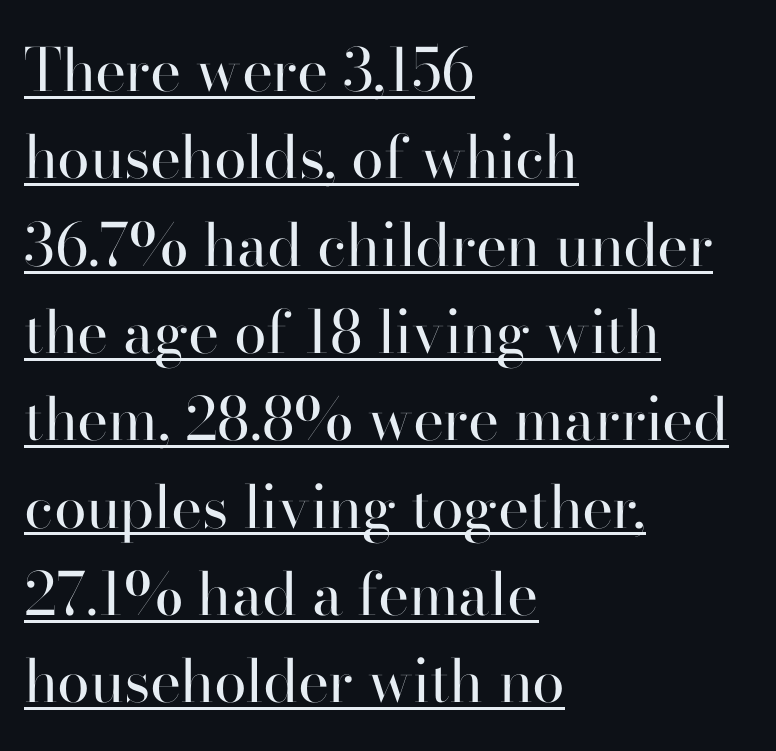
Q: Is the text bold? A: No.
Q: Is the text italic (slanted)? A: No, it is upright.
Q: Is the typeface a serif or a sans-serif typeface? A: Serif.
Q: Is the text underlined? A: Yes.
Q: How is the paragraph aligned? A: Left-aligned.
Q: Is the spacing between letters normal or unusually wide? A: Normal.
Q: Is the spacing between lines tight, normal or loose? A: Normal.
Q: Width (condensed, normal, or wide)? A: Normal.
Q: Stroke contrast? A: High.
Q: x-height? A: Small.
Q: Monospaced? A: No.
